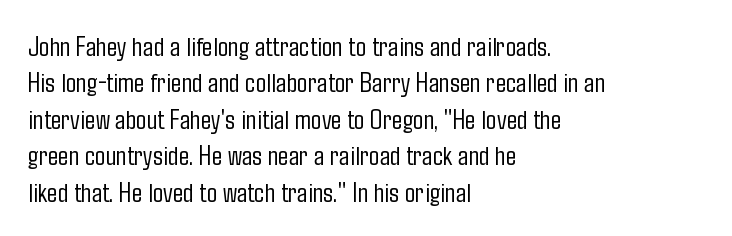
Q: Is the text bold? A: No.
Q: Is the text italic (slanted)? A: No, it is upright.
Q: Is the typeface a serif or a sans-serif typeface? A: Sans-serif.
Q: Is the text underlined? A: No.
Q: How is the paragraph aligned? A: Left-aligned.
Q: Is the spacing between letters normal or unusually wide? A: Normal.
Q: Is the spacing between lines tight, normal or loose? A: Normal.
Q: Width (condensed, normal, or wide)? A: Condensed.
Q: Stroke contrast? A: Low.
Q: x-height? A: Medium.
Q: Monospaced? A: No.
